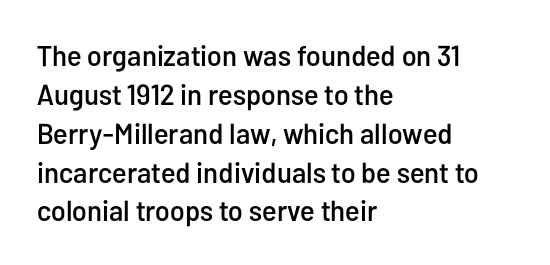
Note: no serifs on the glyphs. Has an underline been added? It has not. A typesetter would call this zero additional tracking. These lines are rendered in a variable-pitch font. The block of text has a typical density, with ordinary space between rows.
